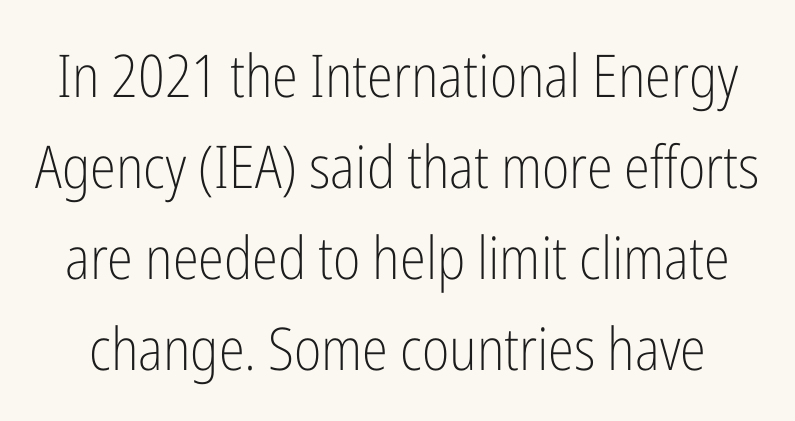
Nothing sits at the stroke ends, so this counts as sans-serif. Do the characters align in a grid? No, the font is proportional. The typography opts for an upright posture over an oblique one. Plain, unruled lines of type. Does the leading feel generous? No, just average.
